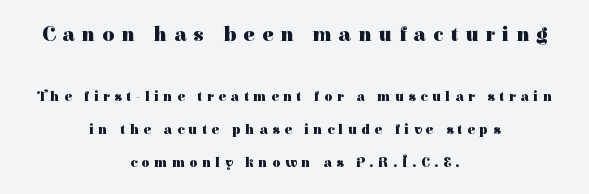
{"italic": "no", "bold": "yes", "underline": "no", "align": "center", "line_spacing": "loose", "line_spacing_ratio": 2.36, "letter_spacing": "wide", "letter_spacing_em": 0.33, "larger_block": "first", "size_ratio": 1.5, "glyph_px": 21}
